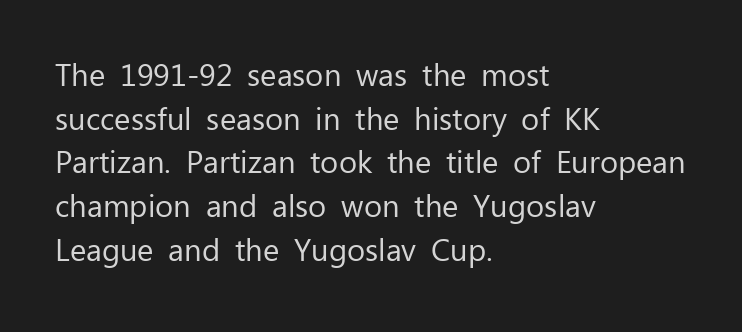
Q: Is the text bold? A: No.
Q: Is the text italic (slanted)? A: No, it is upright.
Q: Is the typeface a serif or a sans-serif typeface? A: Sans-serif.
Q: Is the text underlined? A: No.
Q: How is the paragraph aligned? A: Left-aligned.
Q: Is the spacing between letters normal or unusually wide? A: Normal.
Q: Is the spacing between lines tight, normal or loose? A: Normal.
Q: Width (condensed, normal, or wide)? A: Normal.
Q: Stroke contrast? A: Low.
Q: x-height? A: Medium.
Q: Monospaced? A: No.
